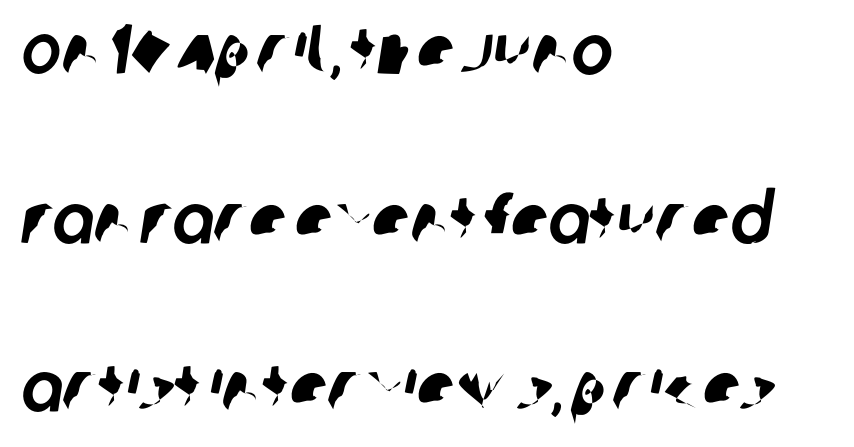
The image shows 70 px sans-serif type; set left-aligned, loose line spacing (2.41x), normal letter spacing, not underlined; low stroke contrast and a large x-height.
